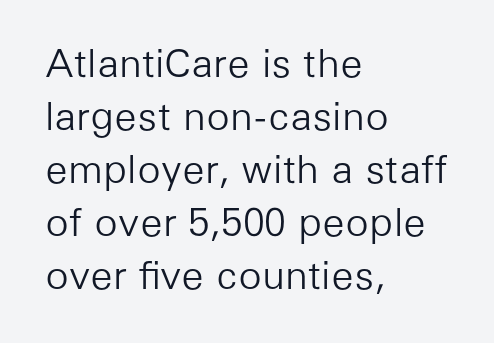
The type family on display is of the sans-serif kind. Each row of text sits above clean, open space. Where is the straight margin? On the left. The face used here is proportionally spaced, like ordinary book or web type. Regular leading. Italic? Not at all — the glyphs are vertical.
